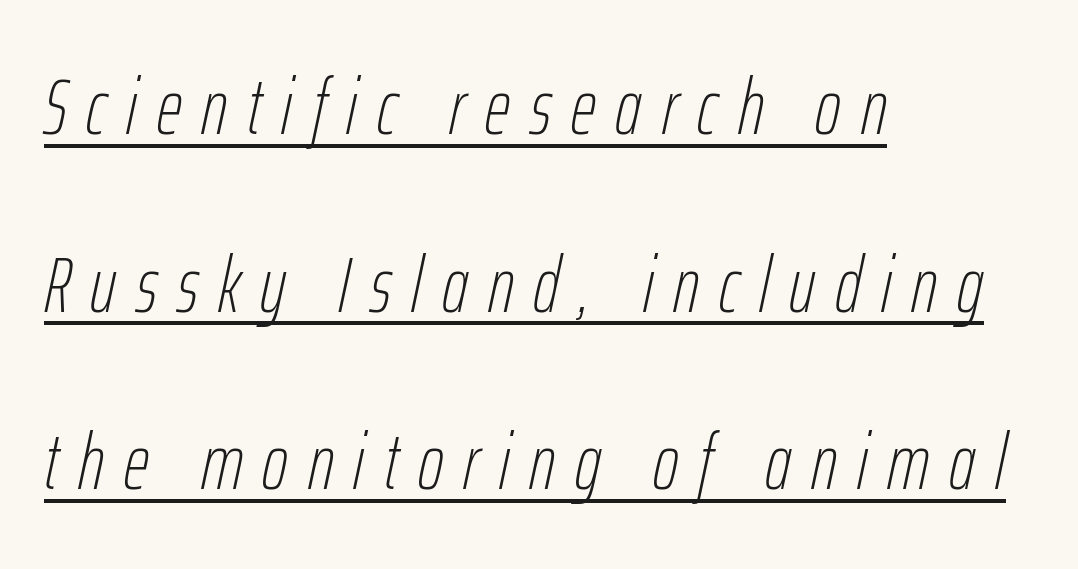
The rendering uses natural spacing where letterforms have individual widths. It's the slanting kind of type. The passage shown is not bold in any degree. A rule runs beneath these lines of type. These lines are set flush left with a ragged right edge.
